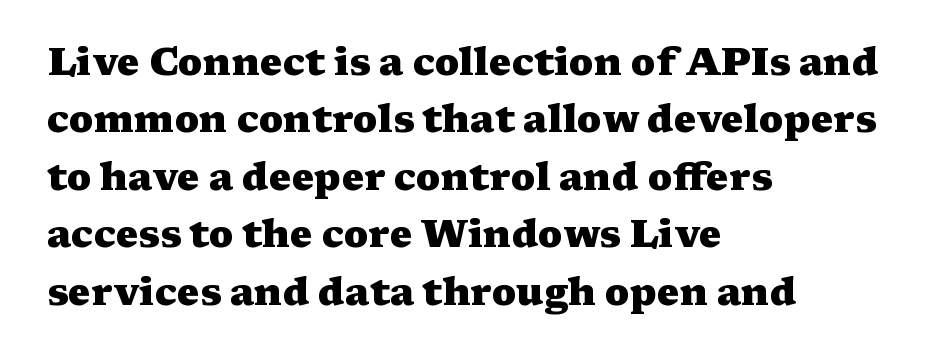
Q: Is the text bold? A: Yes.
Q: Is the text italic (slanted)? A: No, it is upright.
Q: Is the typeface a serif or a sans-serif typeface? A: Serif.
Q: Is the text underlined? A: No.
Q: How is the paragraph aligned? A: Left-aligned.
Q: Is the spacing between letters normal or unusually wide? A: Normal.
Q: Is the spacing between lines tight, normal or loose? A: Normal.
Q: Width (condensed, normal, or wide)? A: Wide.
Q: Stroke contrast? A: Medium.
Q: x-height? A: Medium.
Q: Monospaced? A: No.
